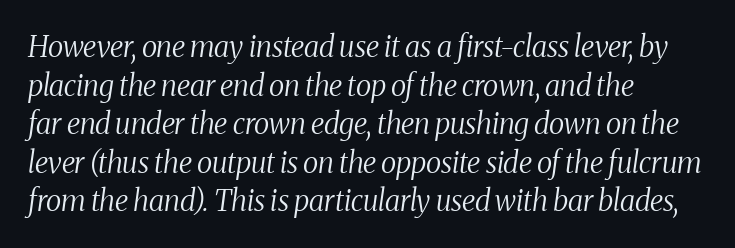
{"serif": "yes", "italic": "yes", "lean": "right", "slant_degrees": 8, "bold": "no", "weight": "regular", "width": "condensed", "stroke_contrast": "medium", "x_height": "medium", "monospaced": "no", "underline": "no", "align": "left", "line_spacing": "normal", "line_spacing_ratio": 1.33, "letter_spacing": "normal", "letter_spacing_em": 0.0, "glyph_px": 29}
